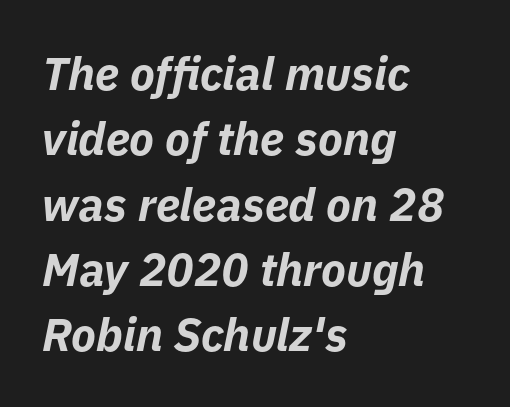
Italic? Definitely — the glyphs are oblique. Check under the words: just untouched page. Each letter keeps its own natural width here, so spacing adapts to shape. Notice how thick the strokes are: this is what a full bold looks like. Tracking value appears to be zero — textbook default spacing.
